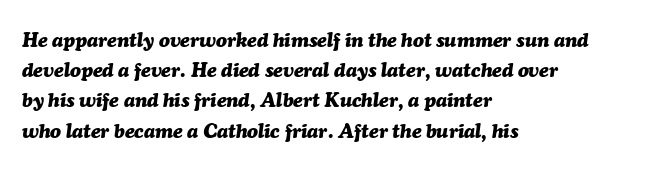
Q: Is the text bold? A: Yes.
Q: Is the text italic (slanted)? A: Yes, it leans right by about 7 degrees.
Q: Is the text underlined? A: No.
Q: How is the paragraph aligned? A: Left-aligned.
Q: Is the spacing between letters normal or unusually wide? A: Normal.
Q: Is the spacing between lines tight, normal or loose? A: Normal.
